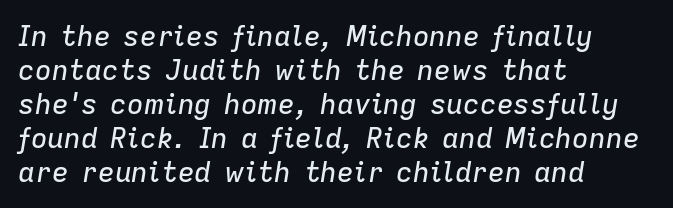
How are the letters spaced? Ordinarily, with no added tracking. Looks like regular typesetting: each glyph gets only the width it needs. Anything drawn beneath the words? Only blank space. Line starts are locked; line ends wander. An italicized treatment has been applied to the whole sample.
